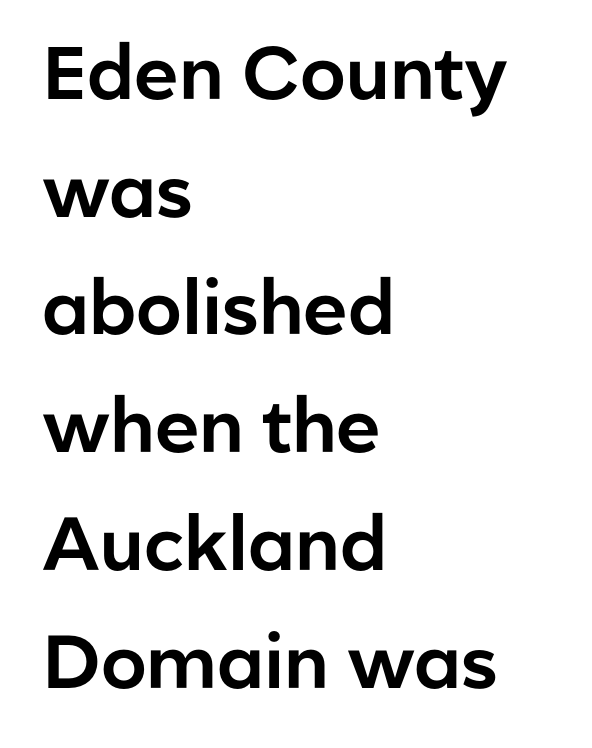
{"serif": "no", "italic": "no", "width": "normal", "stroke_contrast": "low", "x_height": "medium", "monospaced": "no", "underline": "no", "align": "left", "line_spacing": "normal", "line_spacing_ratio": 1.57, "letter_spacing": "normal", "letter_spacing_em": 0.0, "glyph_px": 75}
